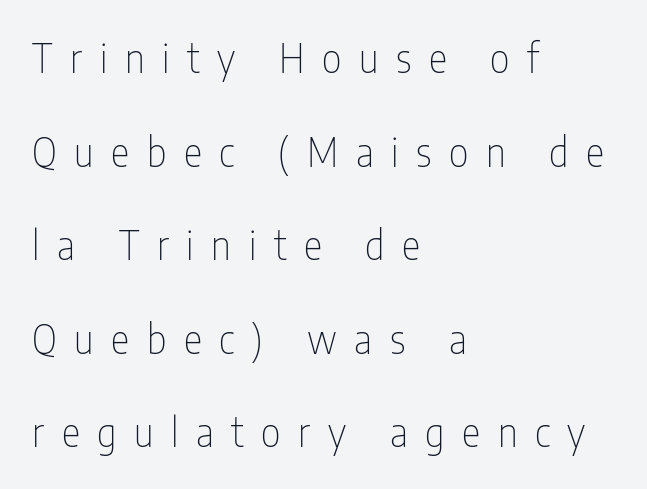
{"serif": "no", "italic": "no", "bold": "no", "weight": "thin", "width": "condensed", "stroke_contrast": "low", "x_height": "medium", "monospaced": "no", "underline": "no", "align": "left", "line_spacing": "loose", "line_spacing_ratio": 2.4, "letter_spacing": "wide", "letter_spacing_em": 0.45, "glyph_px": 39}
